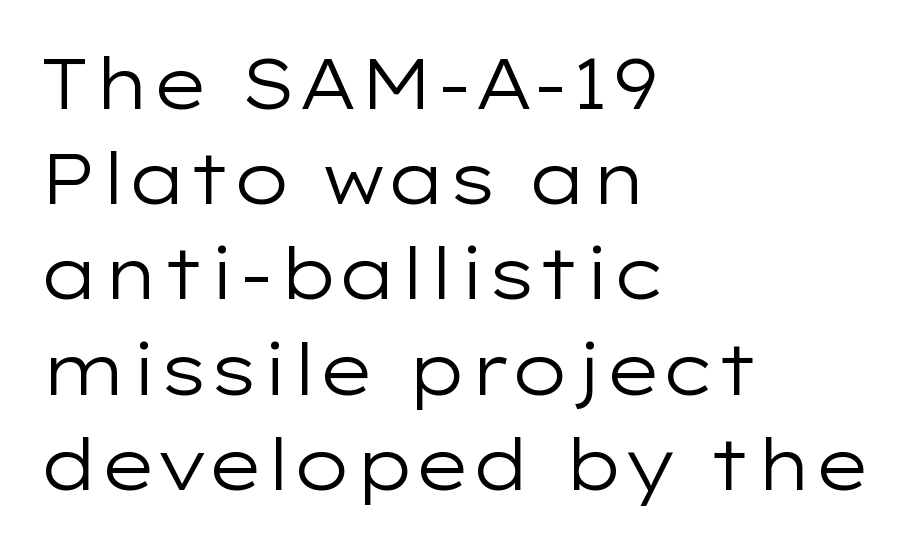
Looks like regular typesetting: each glyph gets only the width it needs. The compositor pushed each line to the left boundary. Leading: standard. Nobody drew a line under any word here. The passage shown has conventional tracking throughout. Nope, no serifs anywhere on these letters.
